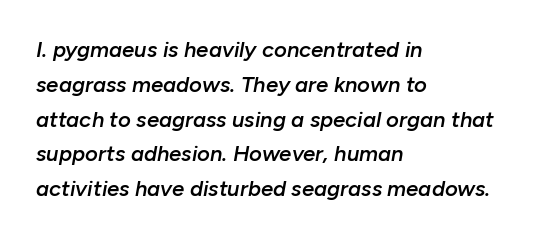
The image shows 22 px text type, italic (leaning right); set left-aligned, normal line spacing (1.58x), normal letter spacing, not underlined.
